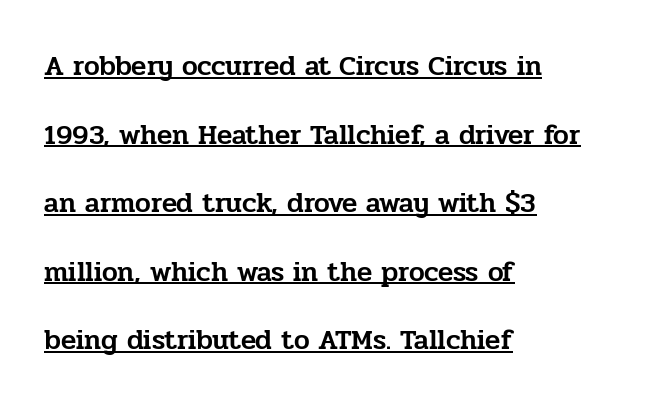
Successive baselines arrive slowly, with a big drop between each. Spacing verdict: proportional, widths tailored to each character. Caption: multi-line text, flush left, ragged right. Unlike a clean sans, this face finishes its strokes with serifs. A rule runs beneath these lines of type.
